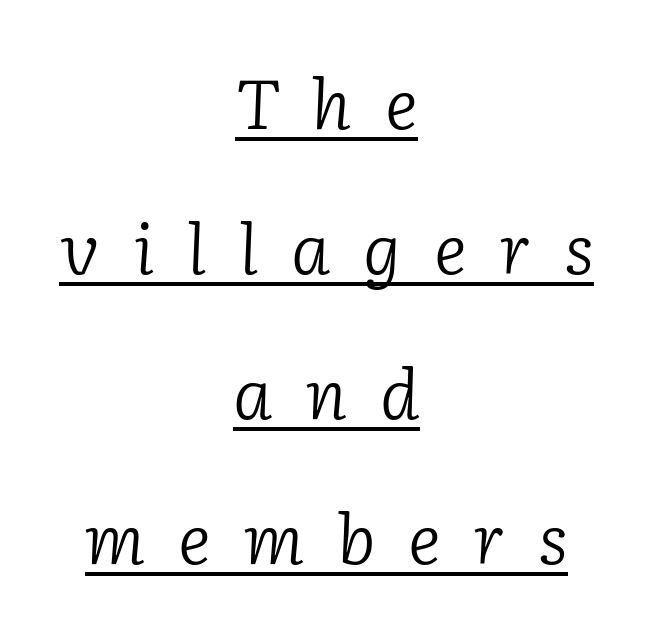
Tracking value appears strongly positive — letters spread wide. Notice how a bar underscores the lettering throughout. Teacher's note: observe the equal gaps on both sides — that is centered alignment. Serifs: yes, visible at the terminals of the letterforms.
